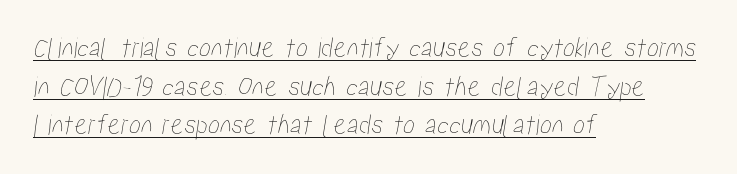
The image shows 30 px condensed type; set left-aligned, normal line spacing (1.29x), normal letter spacing, underlined; low stroke contrast and a medium x-height.
